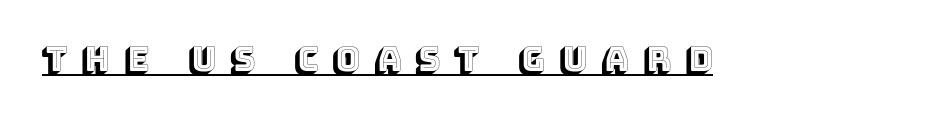
You can tell it's not italic because the verticals are truly vertical. Substantial extra tracking has been applied to these lines. The rendering uses natural spacing where letterforms have individual widths. Underline: present.
